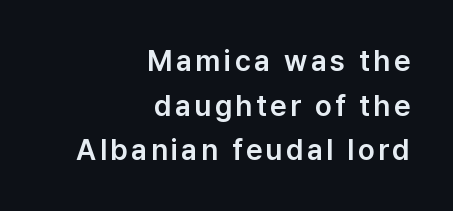
A normal amount of white space separates one row of letters from the next. Examine the stroke ends and you'll find no serifs. The glyphs are unaccompanied by any horizontal stroke below them. Layout note: lines flush right. Character widths vary here, with narrow letters taking less room than wide ones. The axis of the letterforms is exactly vertical.
